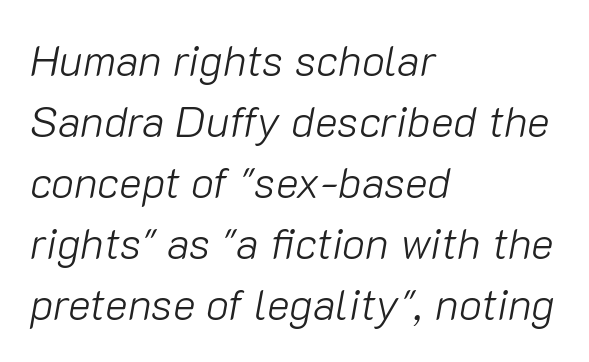
The image shows 43 px light type, italic (leaning right); set left-aligned, normal line spacing (1.42x), normal letter spacing, not underlined; low stroke contrast and a medium x-height.
